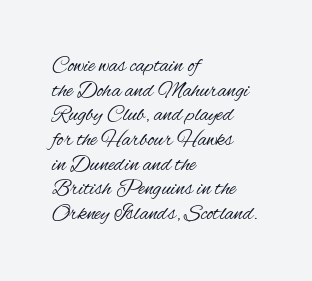
The text block is weighted toward the left margin, trailing off unevenly rightward. The weight would be labelled regular, book, light, or lighter still. Does extra space separate the letters? No, they use regular spacing. Very little white space separates one row of letters from the next.
